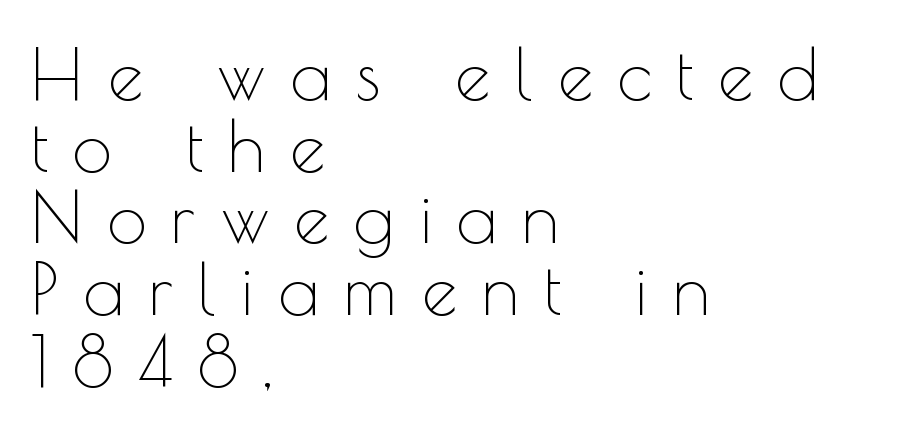
The image shows 71 px thin sans-serif type, upright; set left-aligned, tight line spacing (1.01x), unusually wide letter spacing (+0.35 em), not underlined; a small x-height.
